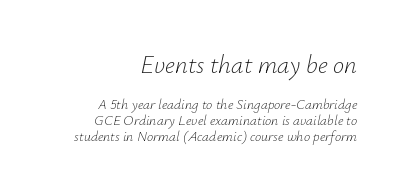
Q: Is the text bold? A: No.
Q: Is the text italic (slanted)? A: Yes, it leans right by about 12 degrees.
Q: Is the text underlined? A: No.
Q: How is the paragraph aligned? A: Right-aligned.
Q: Is the spacing between letters normal or unusually wide? A: Normal.
Q: Is the spacing between lines tight, normal or loose? A: Tight.
Q: Which block of text is set in a larger size, the first (top) or the second (bottom)? A: The first (top) one.
